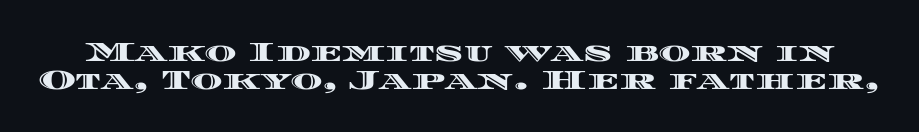
Q: Is the text italic (slanted)? A: No, it is upright.
Q: Is the text underlined? A: No.
Q: Is the spacing between letters normal or unusually wide? A: Normal.
Q: Is the spacing between lines tight, normal or loose? A: Tight.
